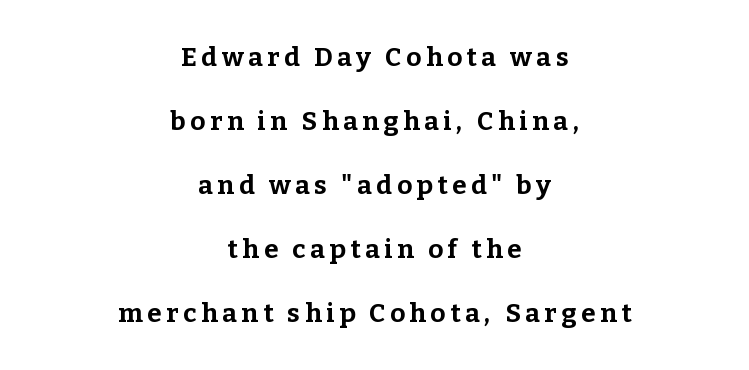
{"italic": "no", "bold": "yes", "underline": "no", "align": "center", "line_spacing": "loose", "line_spacing_ratio": 2.46, "glyph_px": 26}
